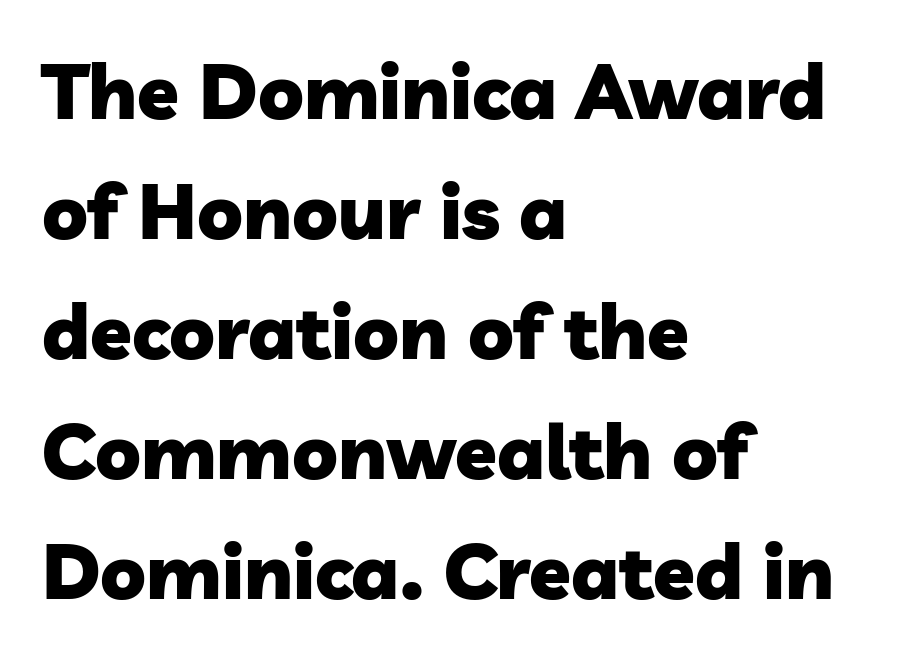
{"serif": "no", "bold": "yes", "weight": "heavy", "width": "normal", "stroke_contrast": "low", "x_height": "medium", "monospaced": "no", "underline": "no", "align": "left", "line_spacing": "normal", "line_spacing_ratio": 1.58, "letter_spacing": "normal", "letter_spacing_em": 0.0, "glyph_px": 76}
